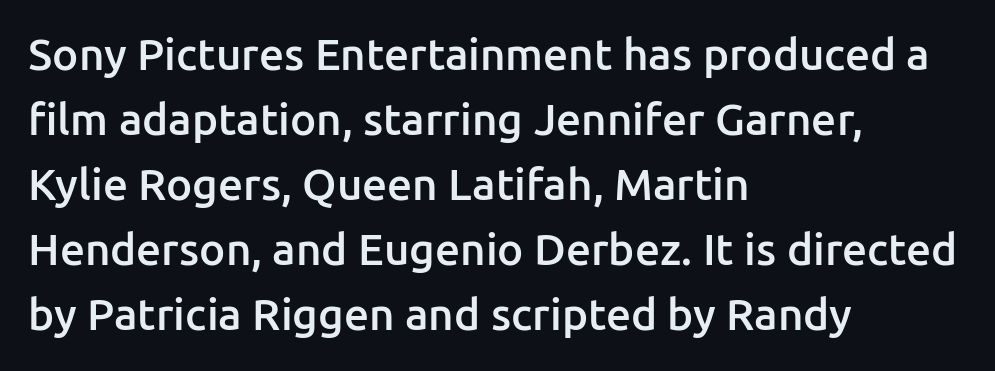
A typesetter would call this proportional, since set widths differ per character. Look at the stroke-to-counter ratio: somewhat heavy, a semibold. The space beneath each line is pristine and unruled. The setting favours the left margin, as ordinary paragraphs usually do. These lines sit exactly where default settings would place them.
